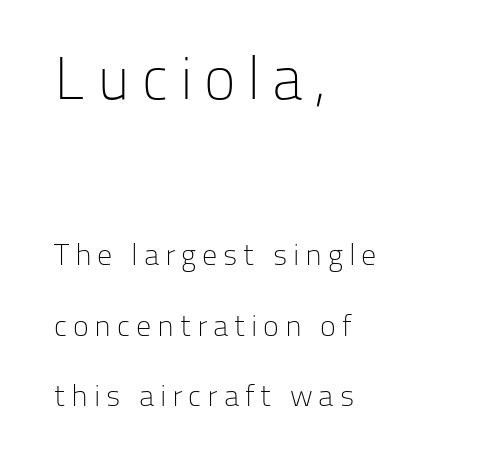
The image shows 60 px light sans-serif type, upright; set left-aligned, loose line spacing (2.34x), not underlined; the first (top) block is 2.0x larger; low stroke contrast and a medium x-height.
